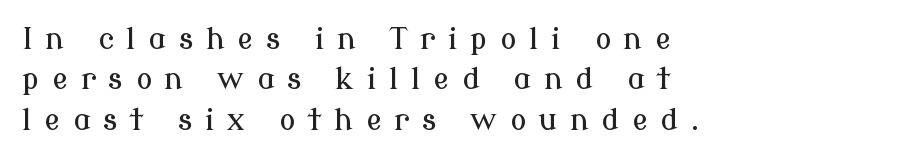
{"serif": "yes", "italic": "no", "width": "normal", "stroke_contrast": "low", "x_height": "medium", "monospaced": "no", "underline": "no", "align": "left", "line_spacing": "normal", "line_spacing_ratio": 1.35, "letter_spacing": "wide", "letter_spacing_em": 0.42, "glyph_px": 30}
